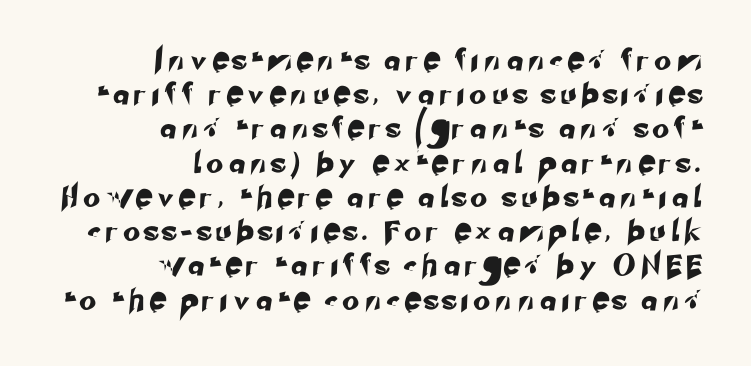
Just letters on the line, the space beneath them empty. How are the letters spaced? Widely, with obvious added tracking. The typesetter chose a ragged-left arrangement here. Line spacing here is normal.
